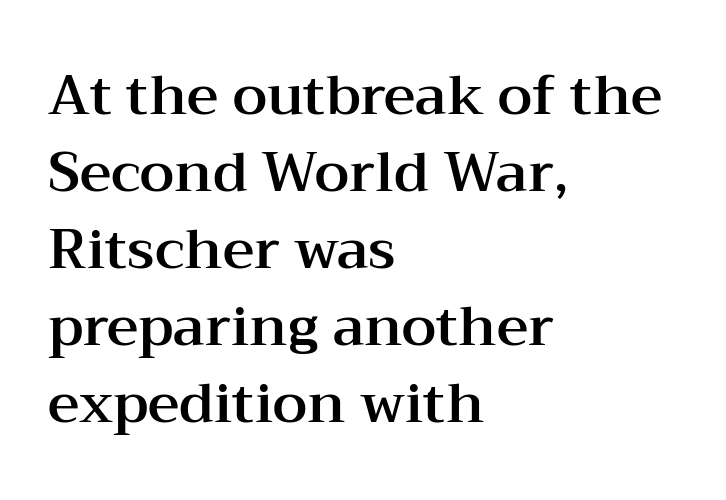
Decoration check: the copy has no underline. Students, note that the glyphs here touch the page at normal intervals. Regarding leading, the lines here are spaced in the standard way. Serif or sans? Serif — the stroke terminals have little feet.
